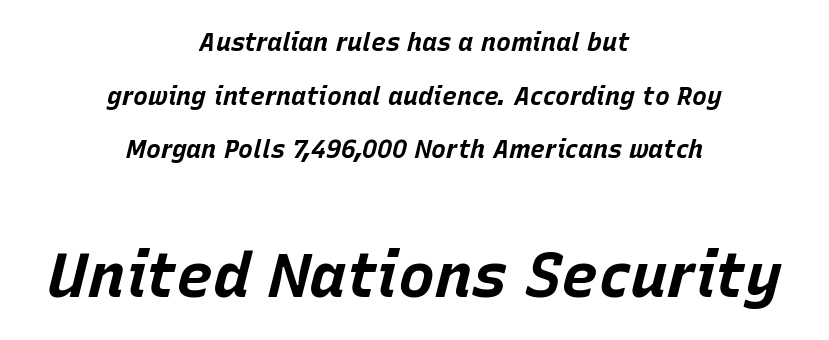
{"italic": "yes", "lean": "right", "slant_degrees": 15, "bold": "yes", "weight": "bold", "width": "normal", "stroke_contrast": "low", "x_height": "large", "monospaced": "no", "underline": "no", "align": "center", "line_spacing": "loose", "line_spacing_ratio": 2.15, "letter_spacing": "normal", "letter_spacing_em": 0.0, "larger_block": "second", "size_ratio": 2.48, "glyph_px": 62}
